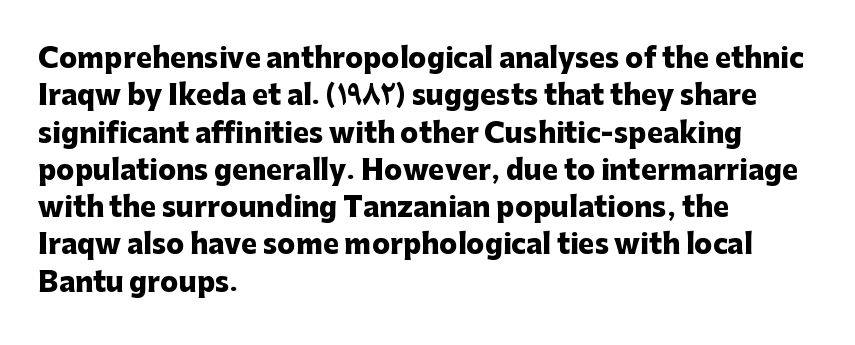
It's the straight-up-and-down kind of type. The lines are quadded left. Letter spacing: default. Rule under the text: the space is simply empty. The space between consecutive lines is moderate. Notice how thick the strokes are: this is what a full bold looks like.
